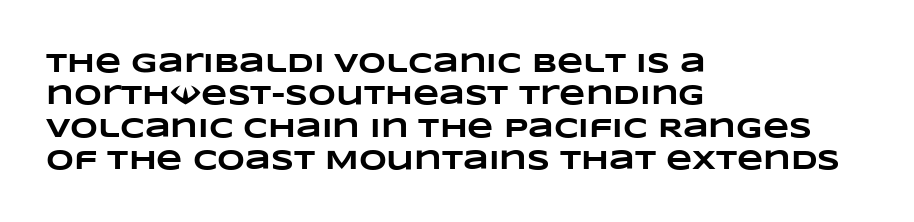
Check the space under the baseline: it is left empty. Does the weight exceed regular? Yes, all the way to bold. Horizontal alignment here is leftward, the default for most running prose. Between one letter and the next there's only the usual sliver of space.
